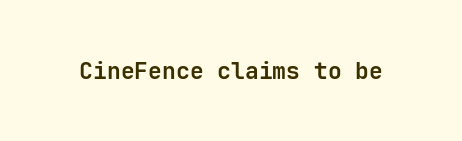
{"italic": "no", "bold": "yes", "underline": "no", "letter_spacing": "normal", "letter_spacing_em": 0.0, "glyph_px": 23}
